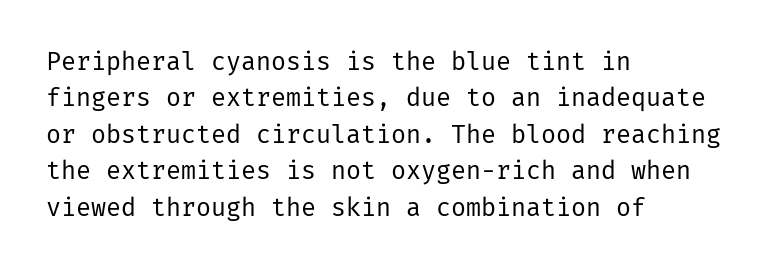
The image shows 25 px text type, upright; set left-aligned, normal line spacing (1.46x), normal letter spacing, not underlined.
